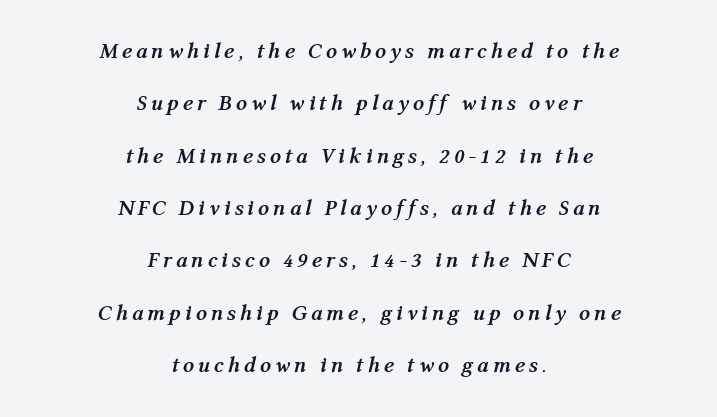
The image shows 22 px bold type, italic (leaning right); set centered, loose line spacing (2.38x), not underlined.
